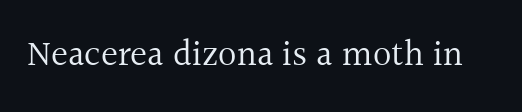
The baseline area is clear. Standard letterfit; no display-style spreading of the glyphs. The face used here is proportionally spaced, like ordinary book or web type. You can tell from the footed stems that serif type was used. Every stem runs plumb, perpendicular to the baseline. Think standard paragraph weight, or any step lighter than that.
